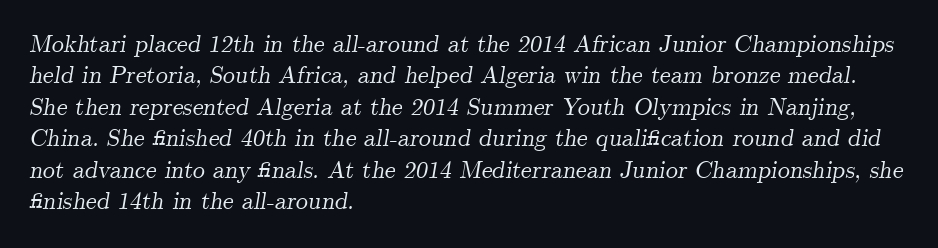
Q: Is the text italic (slanted)? A: Yes, it leans right by about 9 degrees.
Q: Is the text underlined? A: No.
Q: How is the paragraph aligned? A: Left-aligned.
Q: Is the spacing between letters normal or unusually wide? A: Normal.
Q: Is the spacing between lines tight, normal or loose? A: Normal.
